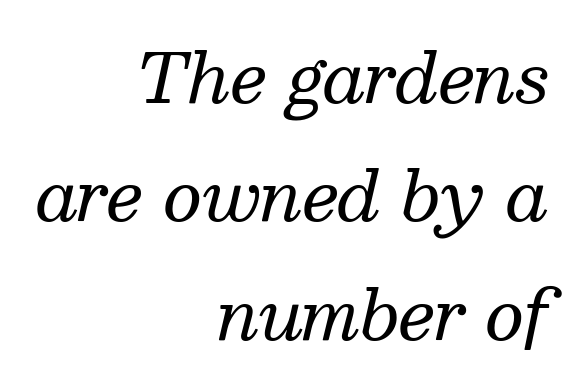
Looks like regular typesetting: each glyph gets only the width it needs. Type without underlining. Heft: none added — not bold. The glyphs in this specimen are seriffed. If you drew a line through each stem, it would be angled. Line endings align vertically; line beginnings do not.
